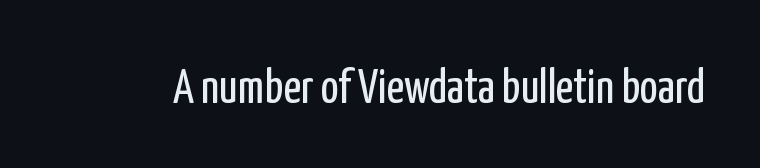
{"serif": "no", "italic": "no", "bold": "no", "weight": "regular", "width": "condensed", "stroke_contrast": "low", "x_height": "medium", "monospaced": "no", "underline": "no", "letter_spacing": "normal", "letter_spacing_em": 0.0, "glyph_px": 48}
